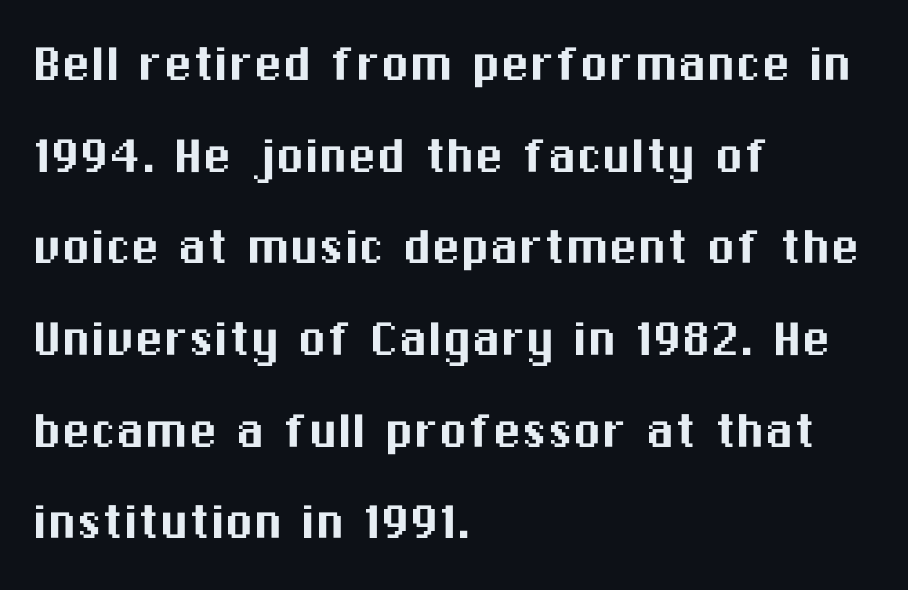
{"serif": "no", "italic": "no", "width": "normal", "stroke_contrast": "medium", "x_height": "medium", "monospaced": "no", "underline": "no", "align": "left", "line_spacing": "normal", "line_spacing_ratio": 1.58, "letter_spacing": "normal", "letter_spacing_em": 0.0, "glyph_px": 58}
